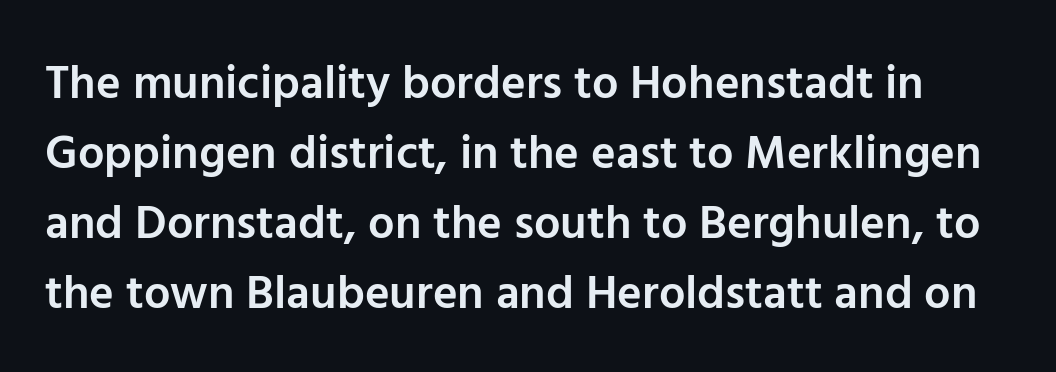
The image shows 47 px semibold sans-serif type, upright; set normal line spacing (1.49x), normal letter spacing, not underlined; low stroke contrast and a medium x-height.
